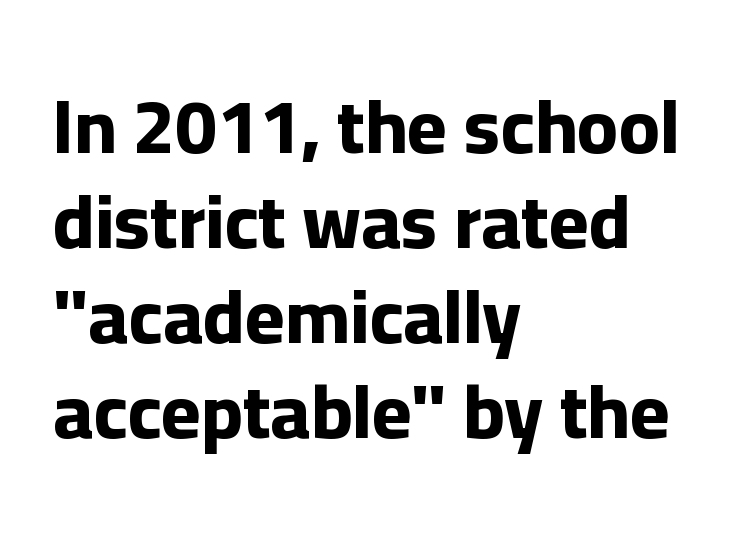
The image shows 76 px bold sans-serif type, upright; set left-aligned, normal line spacing (1.25x), normal letter spacing, not underlined; low stroke contrast and a medium x-height.
